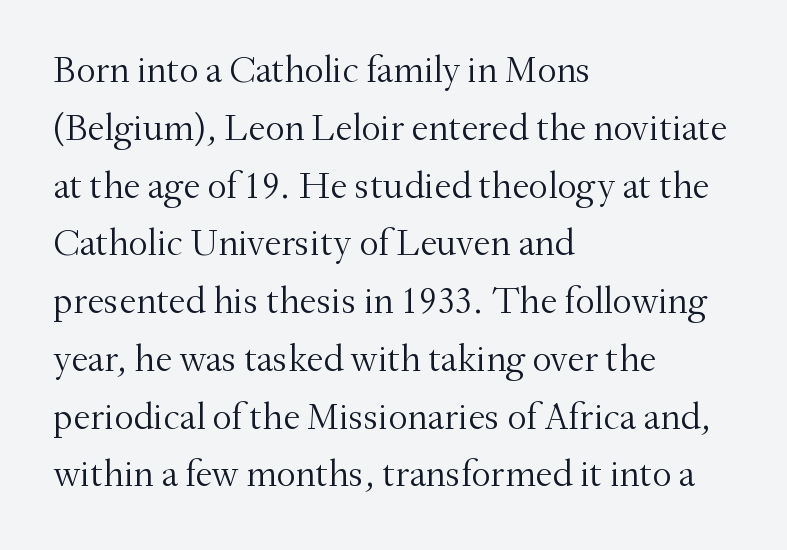
Default kerning and tracking; the words read as compact shapes. The leading is moderate, giving the passage an even texture. Teacher's note: observe the even left margin — that is flush-left alignment. No chunkiness to these letters — they're not bold. The text was rendered using a seriffed face with decorative stroke endings. Italic? Not at all — the glyphs are vertical.
